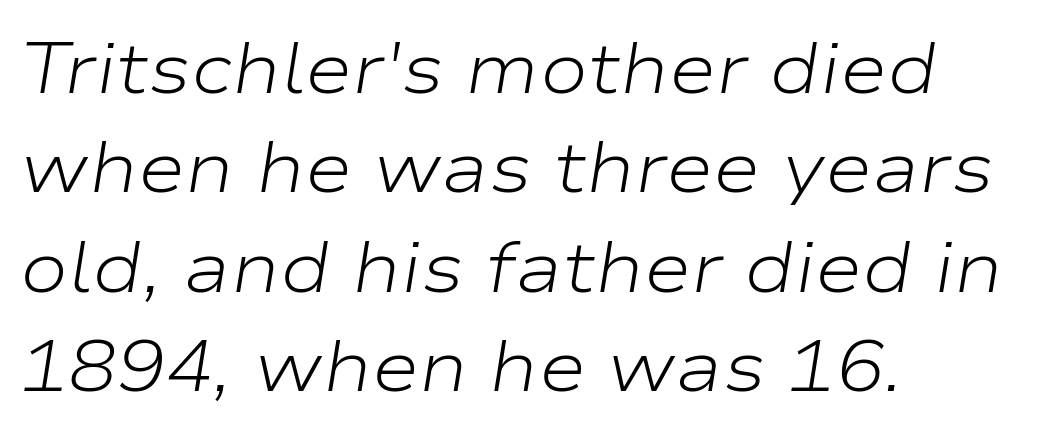
Q: Is the text bold? A: No.
Q: Is the text italic (slanted)? A: Yes, it leans right by about 9 degrees.
Q: Is the text underlined? A: No.
Q: How is the paragraph aligned? A: Left-aligned.
Q: Is the spacing between letters normal or unusually wide? A: Normal.
Q: Is the spacing between lines tight, normal or loose? A: Normal.
Q: Width (condensed, normal, or wide)? A: Wide.
Q: Stroke contrast? A: Low.
Q: x-height? A: Medium.
Q: Monospaced? A: No.
